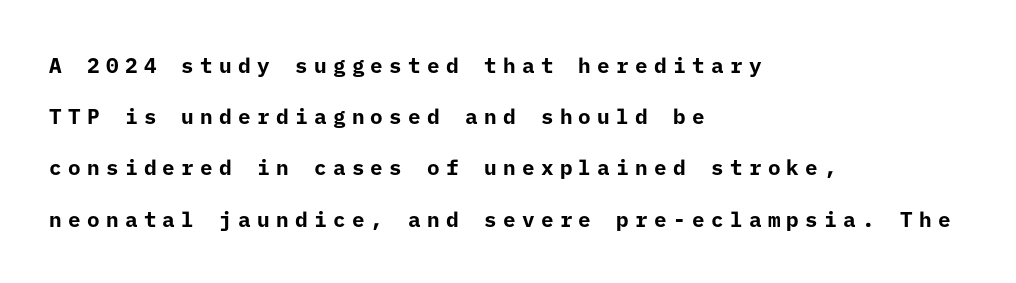
Q: Is the text bold? A: Yes.
Q: Is the text italic (slanted)? A: No, it is upright.
Q: Is the text underlined? A: No.
Q: How is the paragraph aligned? A: Left-aligned.
Q: Is the spacing between letters normal or unusually wide? A: Unusually wide.
Q: Is the spacing between lines tight, normal or loose? A: Loose.
